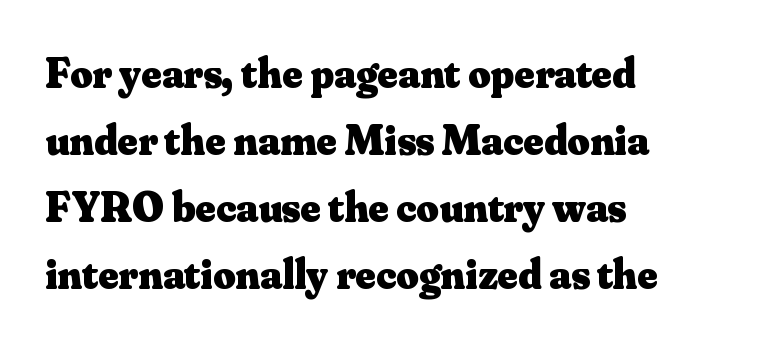
{"serif": "yes", "italic": "no", "bold": "yes", "weight": "heavy", "width": "normal", "stroke_contrast": "medium", "x_height": "small", "monospaced": "no", "underline": "no", "align": "left", "line_spacing": "normal", "line_spacing_ratio": 1.56, "letter_spacing": "normal", "letter_spacing_em": 0.0, "glyph_px": 43}
